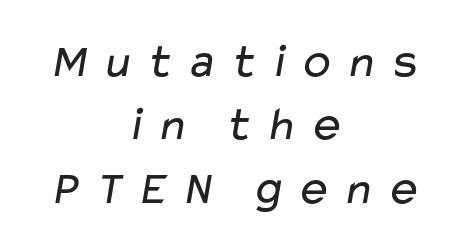
The characters are drawn with everyday or finer stroke widths. Here the designer chose a conventional face with non-uniform glyph widths. The passage shown is not underscored anywhere. A centered setting, common on invitations and titles, is used for this passage.
